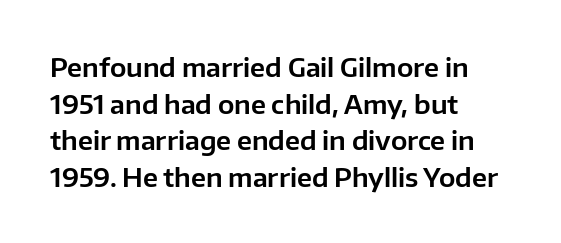
Here the glyphs are tracked normally, forming tight word shapes. Upright lettering throughout. Underline: absent. The lines are quadded left.
